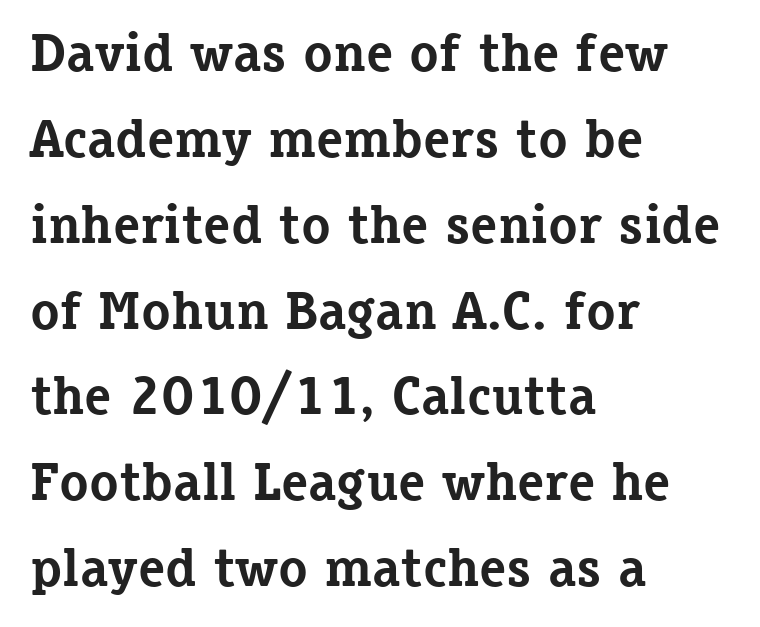
Teacher's note: observe the even left margin — that is flush-left alignment. Compared with an ordinary text face, these strokes are far heavier — a full bold. Does the type have serifs? Yes, each stem ends in a small foot. The horizontal fit of the characters is conventional and even. You can tell it's not italic because the verticals are truly vertical.
